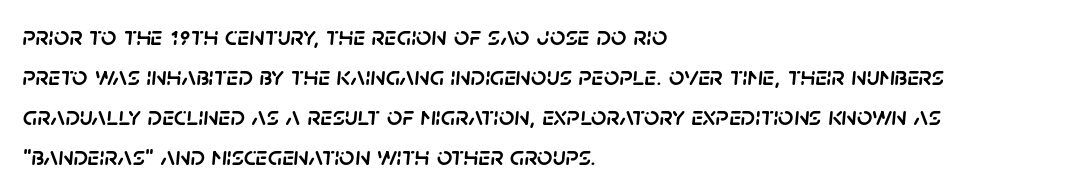
Q: Is the text italic (slanted)? A: Yes, it leans right by about 5 degrees.
Q: Is the text underlined? A: No.
Q: How is the paragraph aligned? A: Left-aligned.
Q: Is the spacing between letters normal or unusually wide? A: Normal.
Q: Is the spacing between lines tight, normal or loose? A: Normal.
